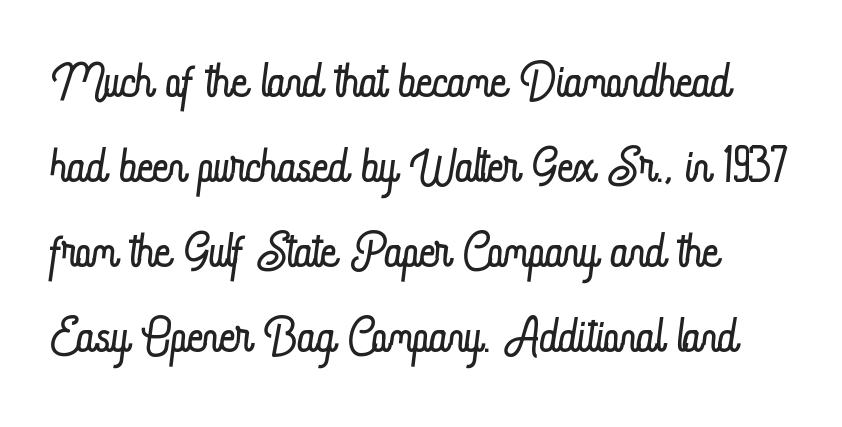
Note the varied advance widths — an 'i' is clearly narrower than an 'm'. This rendering features lettering with no underline. Weight: not bold — regular or lighter. The type is set solid horizontally, with unmodified tracking.
